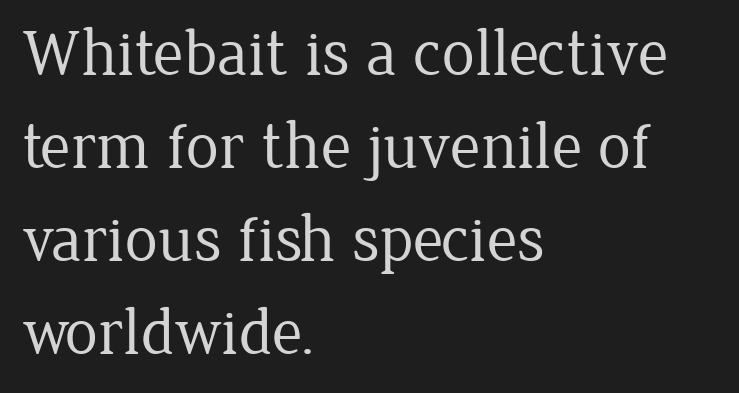
The image shows 66 px regular-weight serif type, upright; set left-aligned, normal line spacing (1.41x), normal letter spacing, not underlined; low stroke contrast and a medium x-height.
